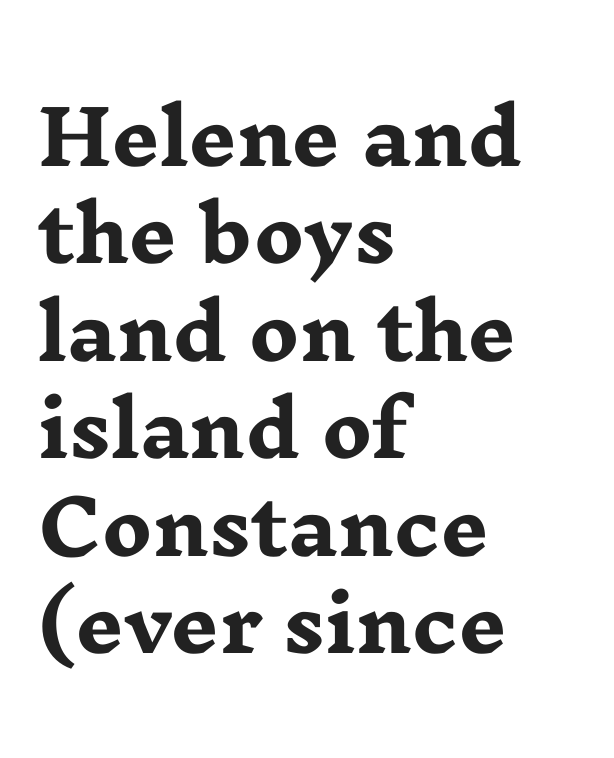
A typesetter would label this face a serif. This is the regular roman posture of the typeface. Thick stems and heavy bowls — unmistakably bold. What stands out about the letter spacing? Nothing — it is the standard amount. The strip under each line holds only bare page.
